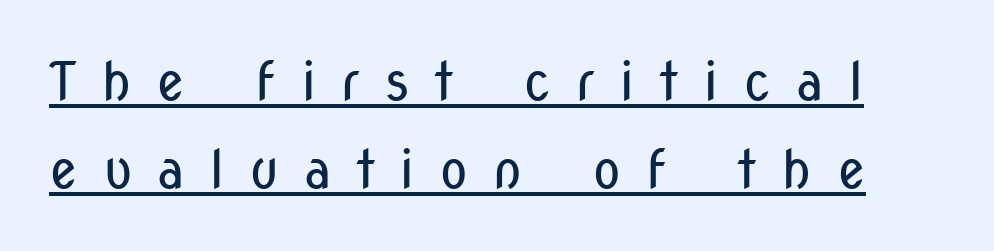
The image shows 53 px regular-weight, condensed sans-serif type, upright; set normal line spacing (1.66x), unusually wide letter spacing (+0.46 em), underlined; low stroke contrast and a medium x-height.
